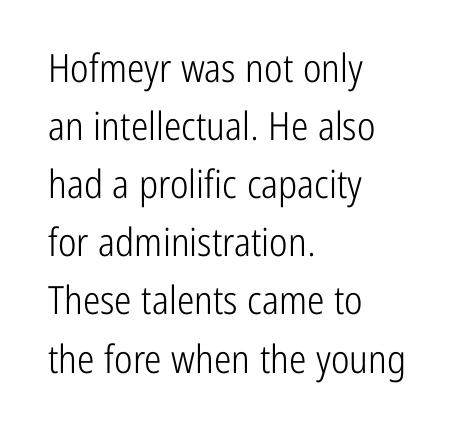
Q: Is the text bold? A: No.
Q: Is the text italic (slanted)? A: No, it is upright.
Q: Is the typeface a serif or a sans-serif typeface? A: Sans-serif.
Q: Is the text underlined? A: No.
Q: How is the paragraph aligned? A: Left-aligned.
Q: Is the spacing between letters normal or unusually wide? A: Normal.
Q: Is the spacing between lines tight, normal or loose? A: Normal.
Q: Width (condensed, normal, or wide)? A: Condensed.
Q: Stroke contrast? A: Low.
Q: x-height? A: Medium.
Q: Monospaced? A: No.
